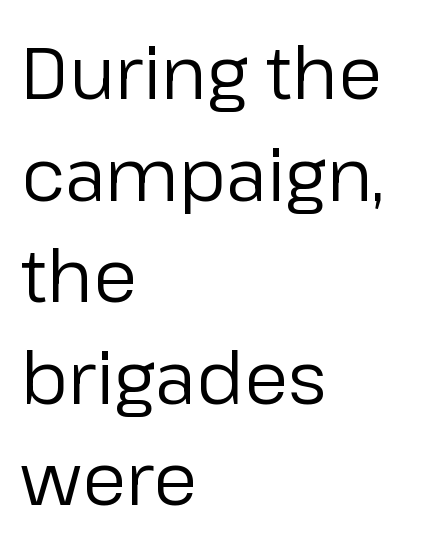
The image shows 72 px regular-weight sans-serif type, upright; set left-aligned, normal line spacing (1.41x), normal letter spacing, not underlined; low stroke contrast and a medium x-height.
